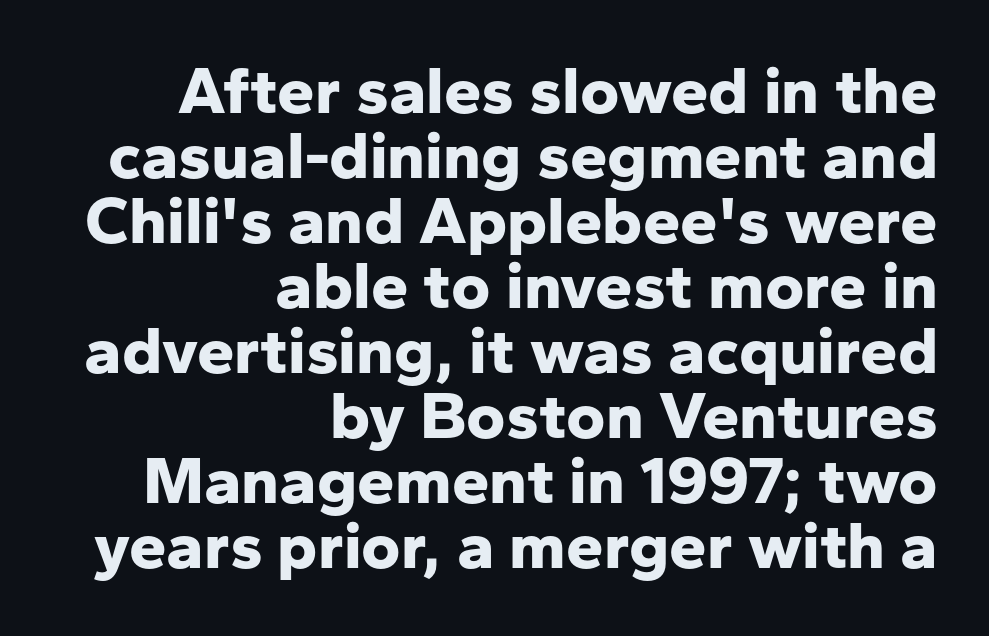
Varying glyph widths throughout — classic text-font behaviour. Designer's note — italics off, roman on. Tracking value appears to be zero — textbook default spacing. Serif or sans? Sans — the stroke terminals are bare. Regarding leading, the lines here are crowded together.
